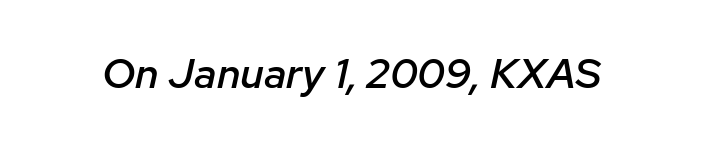
{"italic": "yes", "lean": "right", "slant_degrees": 12, "bold": "semi", "weight": "semibold", "width": "normal", "stroke_contrast": "low", "x_height": "medium", "monospaced": "no", "underline": "no", "letter_spacing": "normal", "letter_spacing_em": 0.0, "glyph_px": 42}
